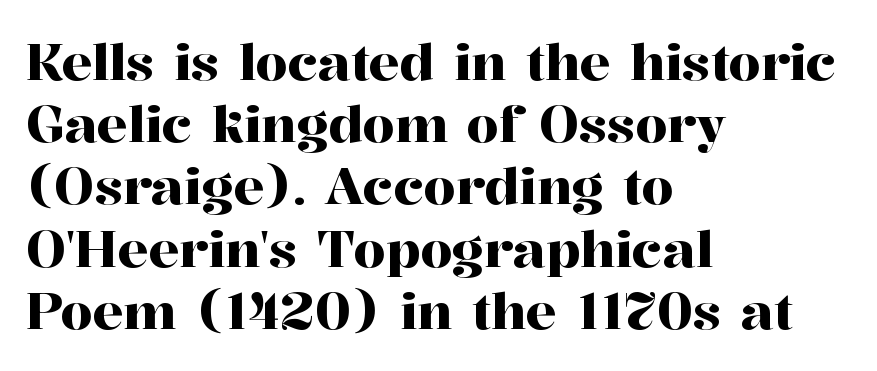
Q: Is the text italic (slanted)? A: No, it is upright.
Q: Is the typeface a serif or a sans-serif typeface? A: Serif.
Q: Is the text underlined? A: No.
Q: How is the paragraph aligned? A: Left-aligned.
Q: Is the spacing between letters normal or unusually wide? A: Normal.
Q: Width (condensed, normal, or wide)? A: Normal.
Q: Stroke contrast? A: High.
Q: x-height? A: Medium.
Q: Monospaced? A: No.
